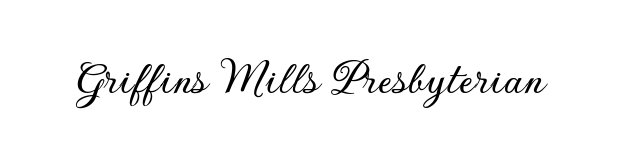
{"serif": "no", "width": "normal", "stroke_contrast": "low", "x_height": "small", "monospaced": "no", "underline": "no", "letter_spacing": "normal", "letter_spacing_em": 0.0, "glyph_px": 50}
